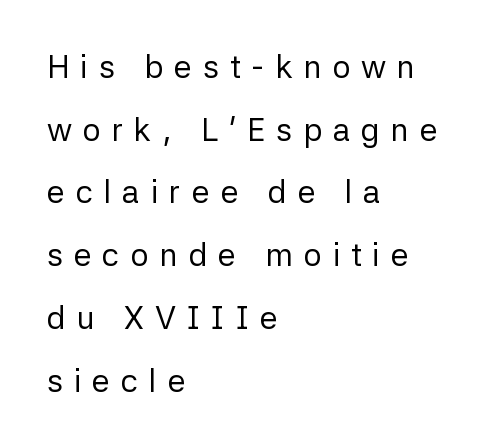
{"serif": "no", "italic": "no", "bold": "no", "weight": "regular", "width": "normal", "stroke_contrast": "low", "x_height": "medium", "monospaced": "no", "underline": "no", "align": "left", "line_spacing": "loose", "line_spacing_ratio": 1.96, "letter_spacing": "wide", "letter_spacing_em": 0.34, "glyph_px": 32}
